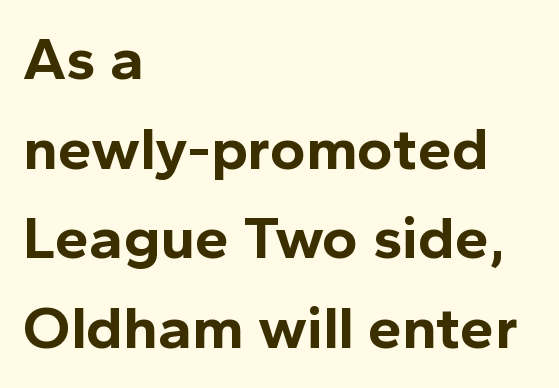
Horizontal bands of white between lines are of average thickness. Spacing verdict: proportional, widths tailored to each character. The foot of each line stays bare and open. The face used here has the dense, thick strokes of a bold. Nope, no serifs anywhere on these letters.
